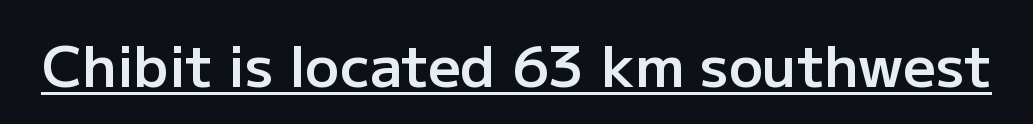
{"serif": "no", "italic": "no", "bold": "semi", "weight": "semibold", "width": "normal", "stroke_contrast": "low", "x_height": "medium", "monospaced": "no", "underline": "yes", "letter_spacing": "normal", "letter_spacing_em": 0.0, "glyph_px": 57}
